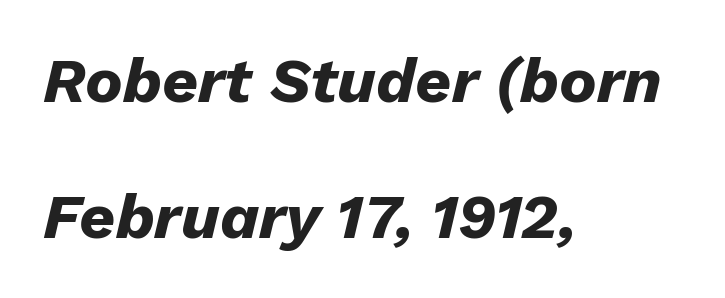
Q: Is the text bold? A: Yes.
Q: Is the text italic (slanted)? A: Yes, it leans right by about 13 degrees.
Q: Is the text underlined? A: No.
Q: How is the paragraph aligned? A: Left-aligned.
Q: Is the spacing between letters normal or unusually wide? A: Normal.
Q: Is the spacing between lines tight, normal or loose? A: Loose.
Q: Width (condensed, normal, or wide)? A: Normal.
Q: Stroke contrast? A: Low.
Q: x-height? A: Medium.
Q: Monospaced? A: No.
